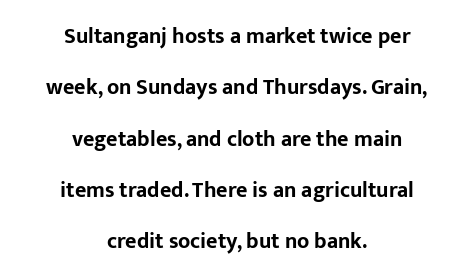
The image shows 22 px bold type, upright; set centered, loose line spacing (2.33x), normal letter spacing, not underlined.
